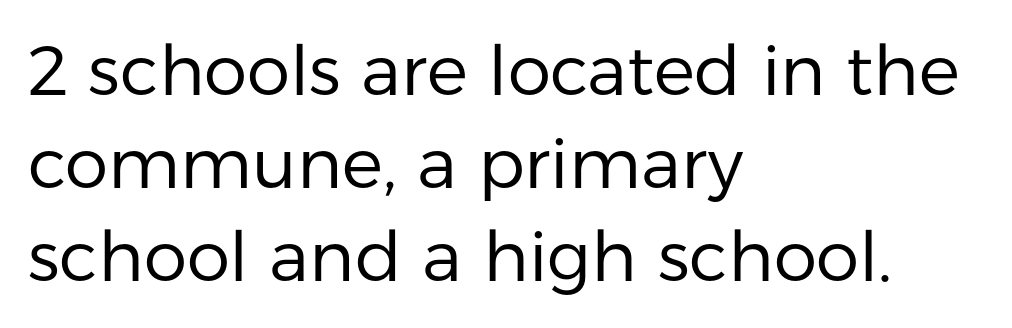
Q: Is the text bold? A: No.
Q: Is the text italic (slanted)? A: No, it is upright.
Q: Is the typeface a serif or a sans-serif typeface? A: Sans-serif.
Q: Is the text underlined? A: No.
Q: How is the paragraph aligned? A: Left-aligned.
Q: Is the spacing between letters normal or unusually wide? A: Normal.
Q: Is the spacing between lines tight, normal or loose? A: Normal.
Q: Width (condensed, normal, or wide)? A: Normal.
Q: Stroke contrast? A: Low.
Q: x-height? A: Medium.
Q: Monospaced? A: No.
